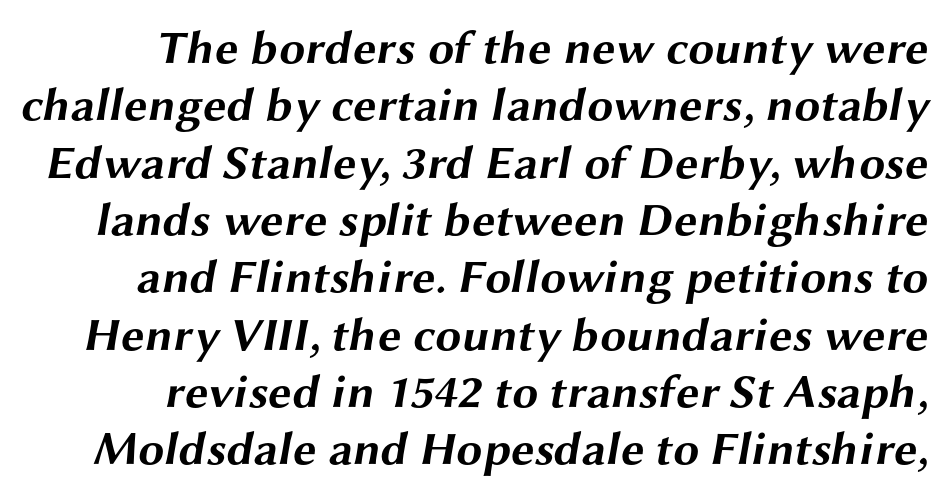
Beneath every word, the page is bare. All the whitespace from short lines collects on the left. The glyphs have the mass of a bold cut. The rendering keeps characters at their native spacing.
